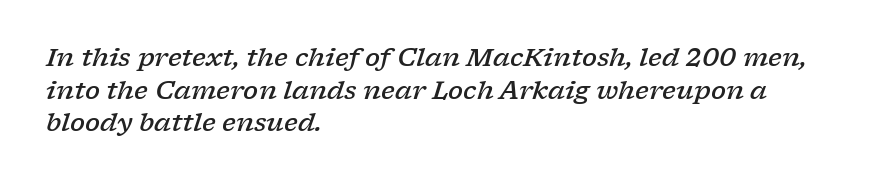
Q: Is the text bold? A: Semi-bold.
Q: Is the text italic (slanted)? A: Yes, it leans right by about 17 degrees.
Q: Is the text underlined? A: No.
Q: How is the paragraph aligned? A: Left-aligned.
Q: Is the spacing between letters normal or unusually wide? A: Normal.
Q: Is the spacing between lines tight, normal or loose? A: Normal.
